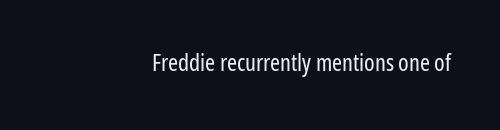
{"italic": "no", "bold": "no", "underline": "no", "align": "right", "letter_spacing": "normal", "letter_spacing_em": 0.0, "glyph_px": 24}
